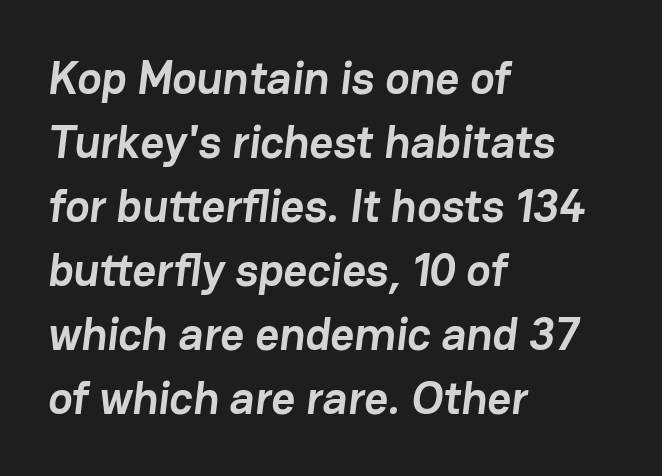
Q: Is the text bold? A: Yes.
Q: Is the typeface a serif or a sans-serif typeface? A: Sans-serif.
Q: Is the text underlined? A: No.
Q: How is the paragraph aligned? A: Left-aligned.
Q: Is the spacing between letters normal or unusually wide? A: Normal.
Q: Is the spacing between lines tight, normal or loose? A: Normal.
Q: Width (condensed, normal, or wide)? A: Normal.
Q: Stroke contrast? A: Low.
Q: x-height? A: Medium.
Q: Monospaced? A: No.
